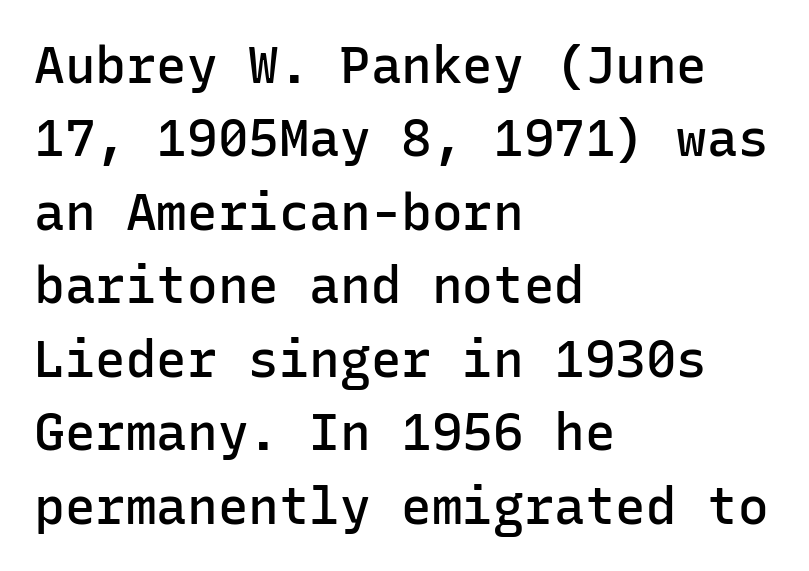
Caption: multi-line text, flush left, ragged right. Do the characters align in a grid? Yes, the font is monospaced. The line texture is even and compact thanks to regular tracking. The passage shown is typeset with a sans-serif family. Unmarked baselines from the first word to the last. Every character sits straight up, as roman type does.
